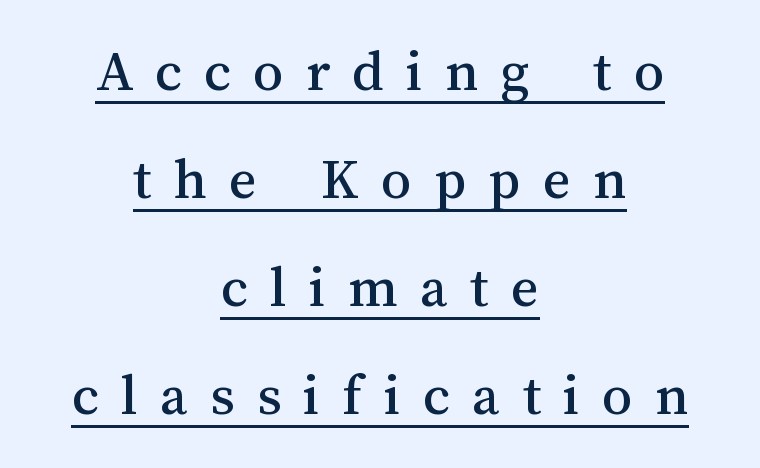
Notice how the passage keeps no hard edge, just a central spine. A rule runs beneath these lines of type. Proportional: the letters do not fall into vertical columns. Every character sits straight up, as roman type does.
